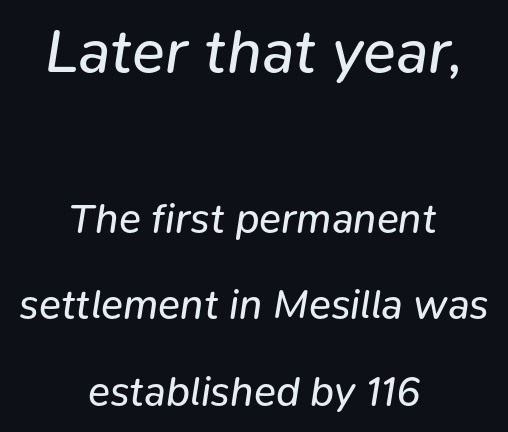
Q: Is the text bold? A: No.
Q: Is the text italic (slanted)? A: Yes, it leans right by about 9 degrees.
Q: Is the text underlined? A: No.
Q: How is the paragraph aligned? A: Centered.
Q: Is the spacing between letters normal or unusually wide? A: Normal.
Q: Is the spacing between lines tight, normal or loose? A: Loose.
Q: Which block of text is set in a larger size, the first (top) or the second (bottom)? A: The first (top) one.
Q: Width (condensed, normal, or wide)? A: Normal.
Q: Stroke contrast? A: Low.
Q: x-height? A: Medium.
Q: Monospaced? A: No.
